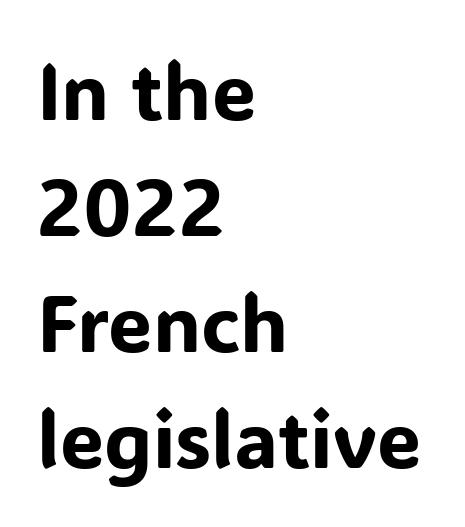
The glyphs are unaccompanied by any horizontal stroke below them. Unlike a traditional serif, this face leaves its strokes unadorned. Proportional: the letters do not fall into vertical columns. A student would call this left alignment; a typographer would say flush left, rag right.
